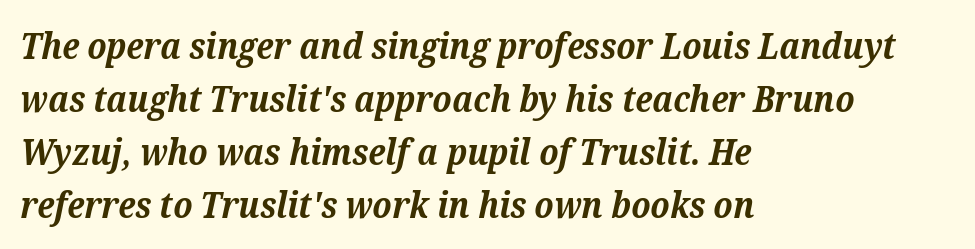
Q: Is the text bold? A: Yes.
Q: Is the text italic (slanted)? A: Yes, it leans right by about 12 degrees.
Q: Is the typeface a serif or a sans-serif typeface? A: Serif.
Q: Is the text underlined? A: No.
Q: How is the paragraph aligned? A: Left-aligned.
Q: Is the spacing between letters normal or unusually wide? A: Normal.
Q: Is the spacing between lines tight, normal or loose? A: Normal.
Q: Width (condensed, normal, or wide)? A: Normal.
Q: Stroke contrast? A: Medium.
Q: x-height? A: Medium.
Q: Monospaced? A: No.
